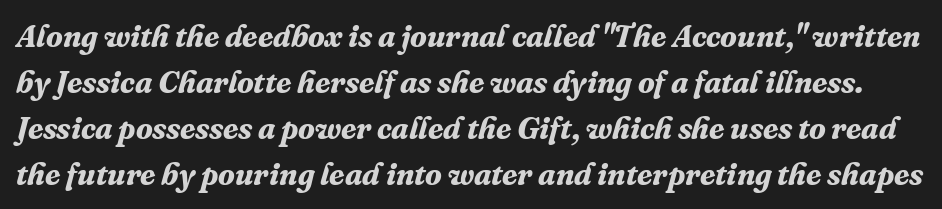
Q: Is the text bold? A: Yes.
Q: Is the text italic (slanted)? A: Yes, it leans right by about 16 degrees.
Q: Is the typeface a serif or a sans-serif typeface? A: Serif.
Q: Is the text underlined? A: No.
Q: Is the spacing between letters normal or unusually wide? A: Normal.
Q: Is the spacing between lines tight, normal or loose? A: Normal.
Q: Width (condensed, normal, or wide)? A: Normal.
Q: Stroke contrast? A: Medium.
Q: x-height? A: Medium.
Q: Monospaced? A: No.
